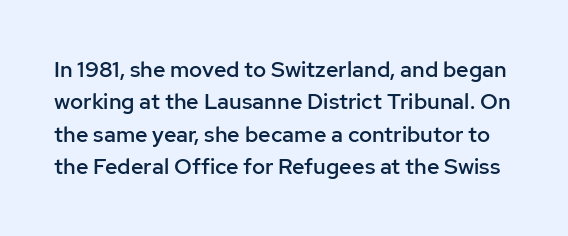
Q: Is the text bold? A: Semi-bold.
Q: Is the text italic (slanted)? A: No, it is upright.
Q: Is the text underlined? A: No.
Q: Is the spacing between letters normal or unusually wide? A: Normal.
Q: Is the spacing between lines tight, normal or loose? A: Normal.
